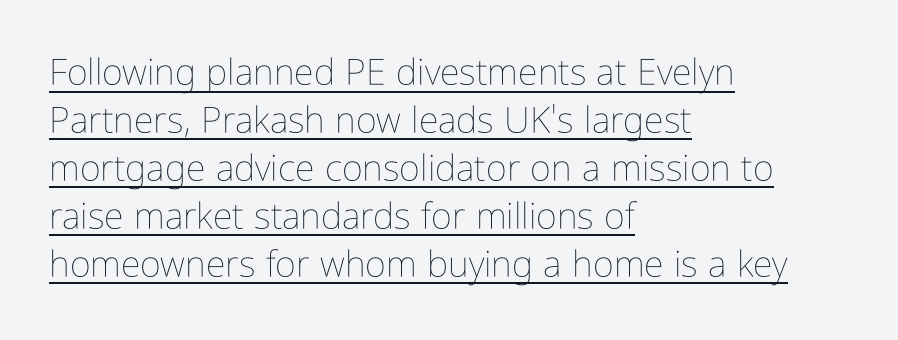
Is there much room between lines? A standard amount, neither cramped nor airy. You can see a thin bar hugging the bottom of the glyphs. You can tell it's not italic because the verticals are truly vertical. The passage shown is typed in a proportional face where columns would drift.
